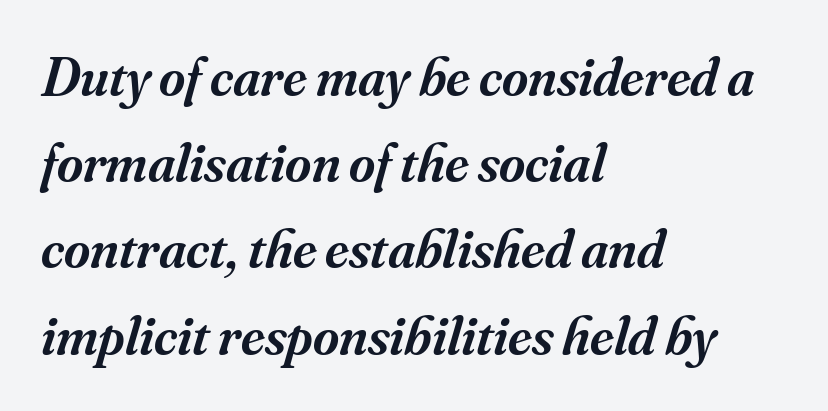
Q: Is the text bold? A: Semi-bold.
Q: Is the text italic (slanted)? A: Yes, it leans right by about 16 degrees.
Q: Is the typeface a serif or a sans-serif typeface? A: Serif.
Q: Is the text underlined? A: No.
Q: How is the paragraph aligned? A: Left-aligned.
Q: Is the spacing between letters normal or unusually wide? A: Normal.
Q: Is the spacing between lines tight, normal or loose? A: Normal.
Q: Width (condensed, normal, or wide)? A: Normal.
Q: Stroke contrast? A: Medium.
Q: x-height? A: Small.
Q: Monospaced? A: No.
